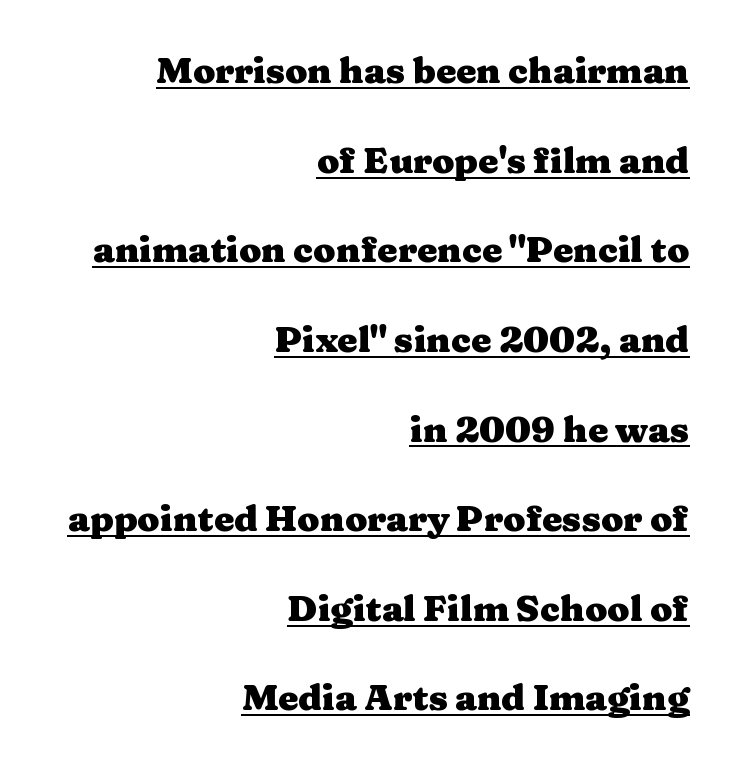
Q: Is the text bold? A: Yes.
Q: Is the text italic (slanted)? A: No, it is upright.
Q: Is the typeface a serif or a sans-serif typeface? A: Serif.
Q: Is the text underlined? A: Yes.
Q: How is the paragraph aligned? A: Right-aligned.
Q: Is the spacing between letters normal or unusually wide? A: Normal.
Q: Is the spacing between lines tight, normal or loose? A: Loose.
Q: Width (condensed, normal, or wide)? A: Wide.
Q: Stroke contrast? A: Medium.
Q: x-height? A: Medium.
Q: Monospaced? A: No.
